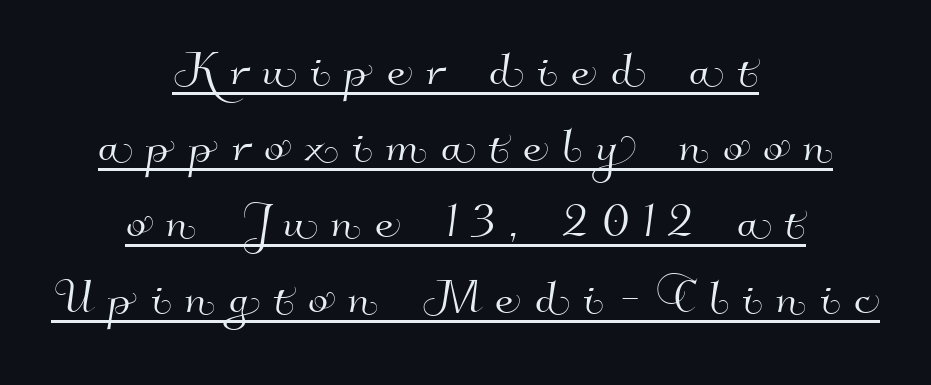
What kind of face is this? One without serifs — a sans. The face used here is rendered with a markedly widened letterfit. Compared with undecorated copy, this sample adds a rule below the words. In CSS terms this would be text-align: center.
